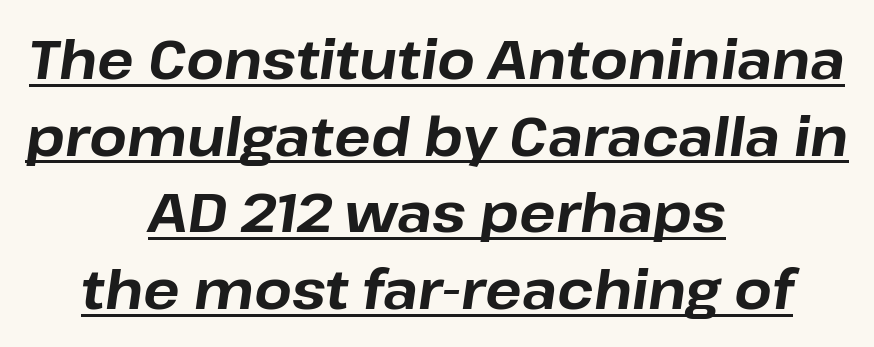
The image shows 54 px bold type, italic (leaning right); set centered, normal line spacing (1.42x), normal letter spacing, underlined; low stroke contrast and a medium x-height.
